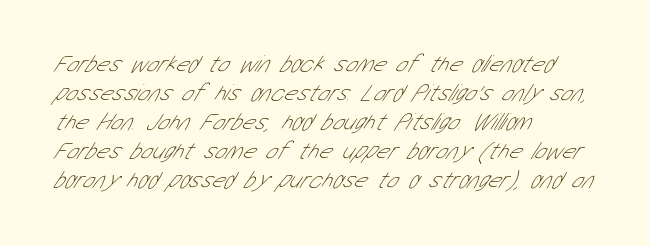
{"bold": "no", "underline": "no", "align": "left", "line_spacing_ratio": 1.21, "letter_spacing": "normal", "letter_spacing_em": 0.0, "glyph_px": 24}
